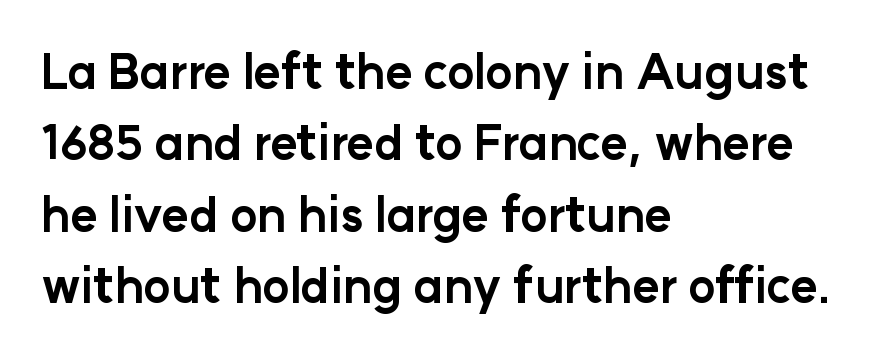
The image shows 47 px bold sans-serif type, upright; set left-aligned, normal line spacing (1.52x), normal letter spacing, not underlined; low stroke contrast and a medium x-height.
